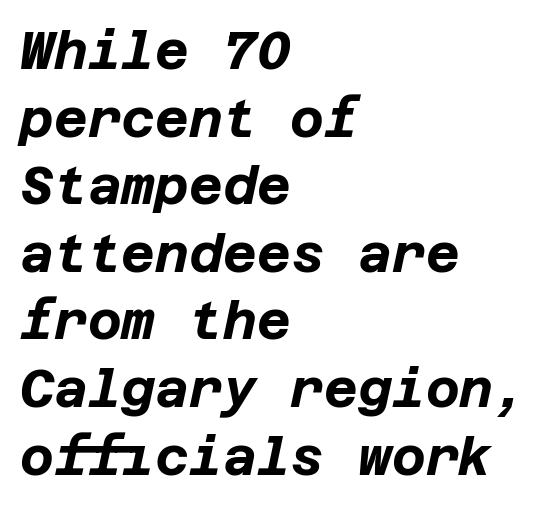
The image shows 52 px bold type, italic (leaning right); set left-aligned, normal line spacing (1.3x), normal letter spacing, not underlined; low stroke contrast and a large x-height.
